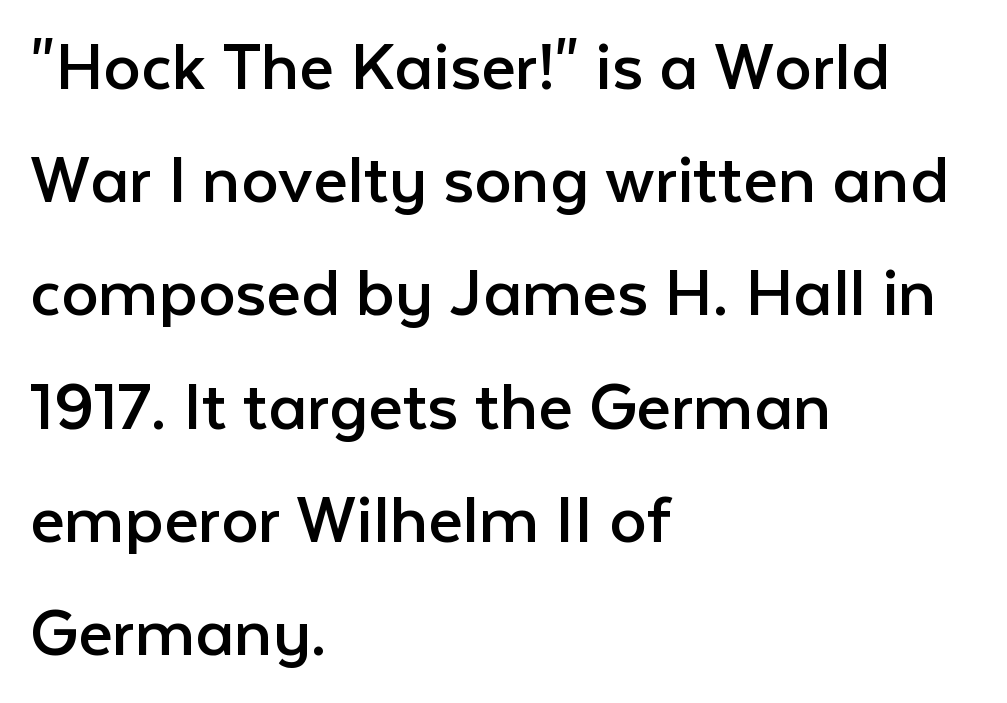
The image shows 75 px regular-weight sans-serif type, upright; set left-aligned, normal line spacing (1.51x), normal letter spacing, not underlined; low stroke contrast and a medium x-height.
